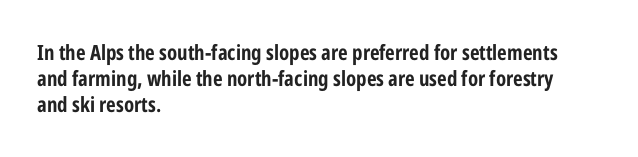
{"italic": "no", "bold": "yes", "underline": "no", "align": "left", "line_spacing": "normal", "line_spacing_ratio": 1.25, "letter_spacing": "normal", "letter_spacing_em": 0.0, "glyph_px": 21}
